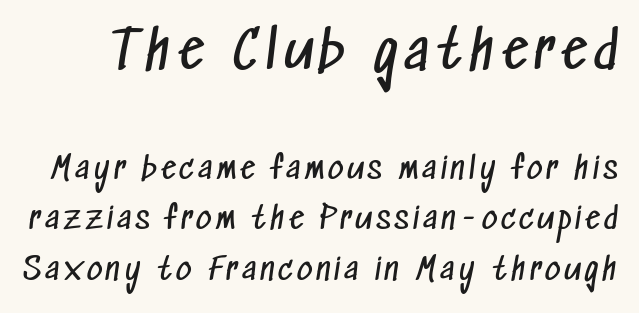
Q: Is the text bold? A: No.
Q: Is the typeface a serif or a sans-serif typeface? A: Sans-serif.
Q: Is the text underlined? A: No.
Q: Is the spacing between lines tight, normal or loose? A: Normal.
Q: Which block of text is set in a larger size, the first (top) or the second (bottom)? A: The first (top) one.
Q: Width (condensed, normal, or wide)? A: Condensed.
Q: Stroke contrast? A: Low.
Q: x-height? A: Medium.
Q: Monospaced? A: No.
